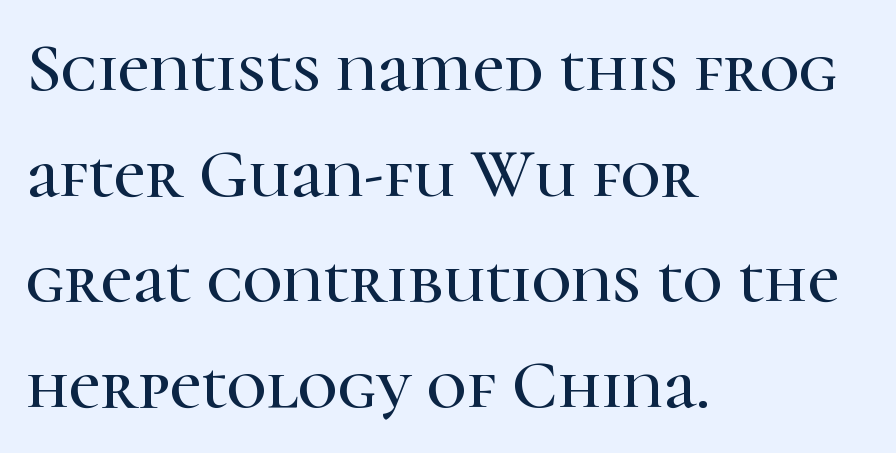
The image shows 69 px serif type, upright; set left-aligned, normal line spacing (1.53x), normal letter spacing, not underlined; high stroke contrast and a medium x-height.
